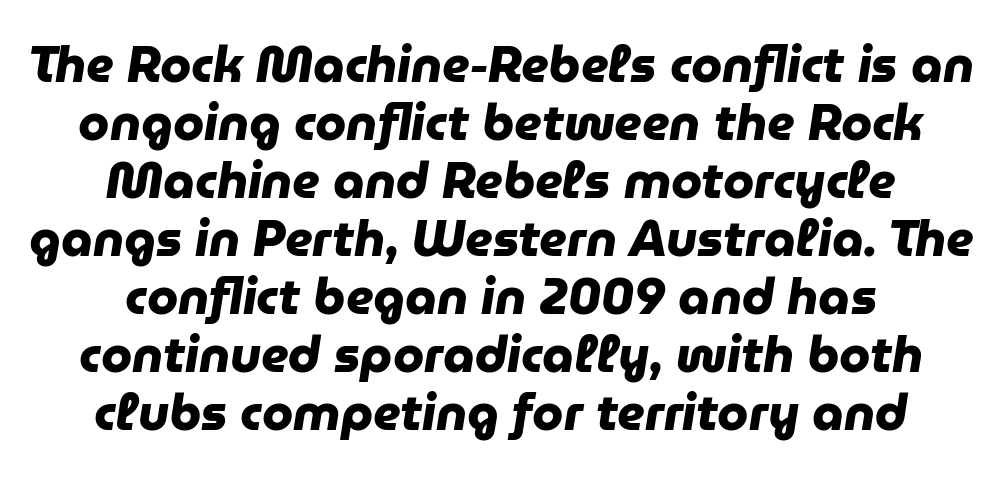
Q: Is the text bold? A: Yes.
Q: Is the typeface a serif or a sans-serif typeface? A: Sans-serif.
Q: Is the text underlined? A: No.
Q: How is the paragraph aligned? A: Centered.
Q: Is the spacing between letters normal or unusually wide? A: Normal.
Q: Width (condensed, normal, or wide)? A: Normal.
Q: Stroke contrast? A: Low.
Q: x-height? A: Medium.
Q: Monospaced? A: No.
